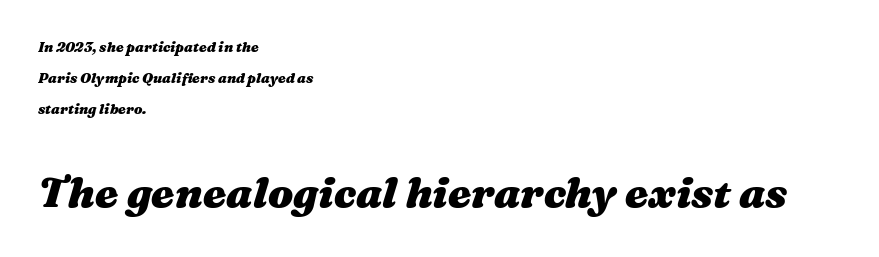
Italic? Definitely — the glyphs are oblique. Caption: bold face, heavy strokes. The letters advance in unequal steps, a hallmark of proportional type. The designer dialed line spacing up above the default. Letter spacing: default.
